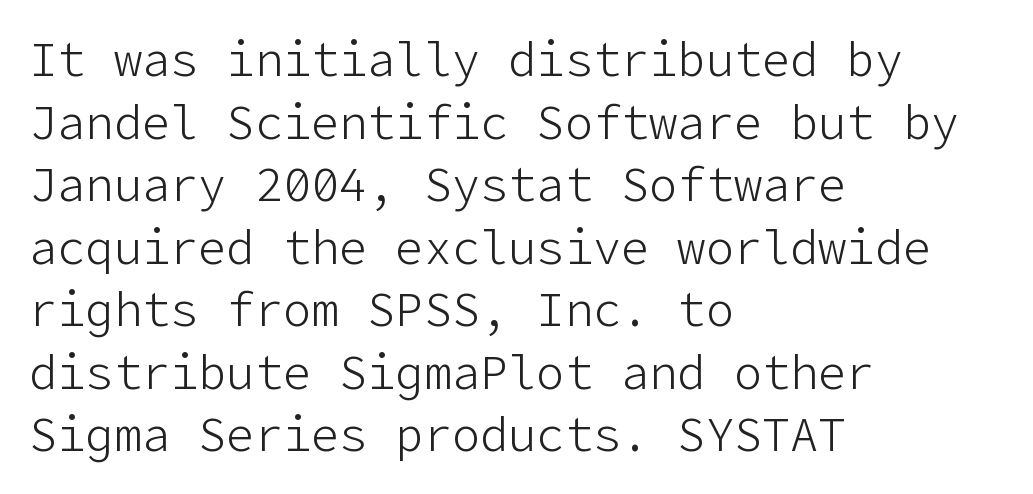
The image shows 47 px light sans-serif type, upright; set left-aligned, normal line spacing (1.33x), normal letter spacing, not underlined; low stroke contrast and a medium x-height.
